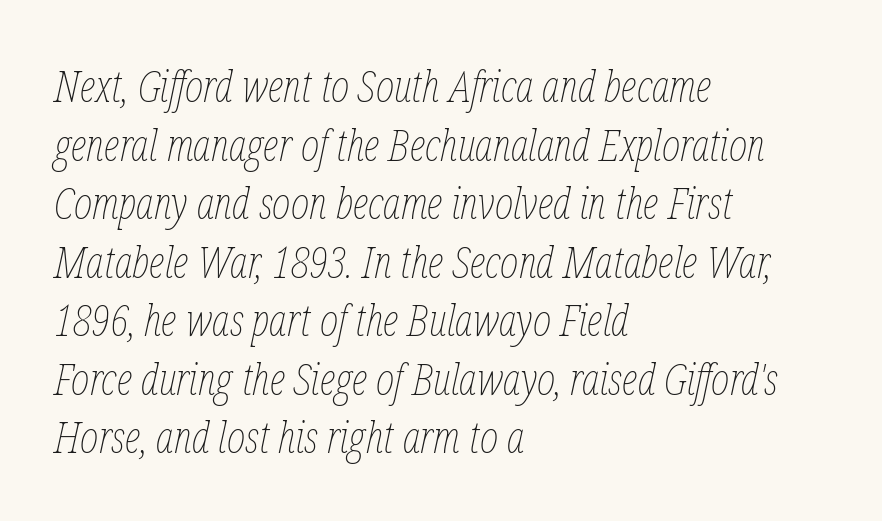
The zone under the glyphs is completely vacant. Is the letter spacing exaggerated? No — it looks like the ordinary default. The rag falls on the right side of this text block. Character widths vary here, with narrow letters taking less room than wide ones.
